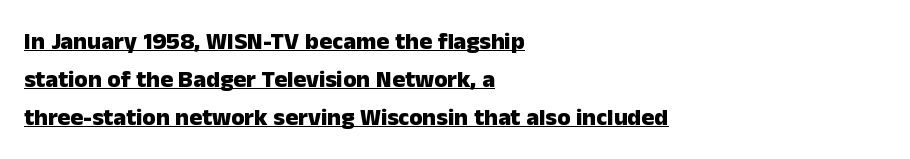
The image shows 24 px bold type, upright; set left-aligned, normal line spacing (1.58x), normal letter spacing, underlined.
